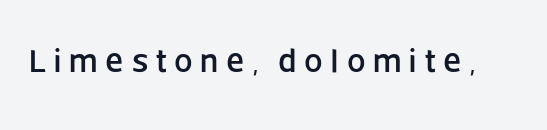
The image shows 33 px sans-serif type, upright; set unusually wide letter spacing (+0.23 em), not underlined; low stroke contrast and a large x-height.
